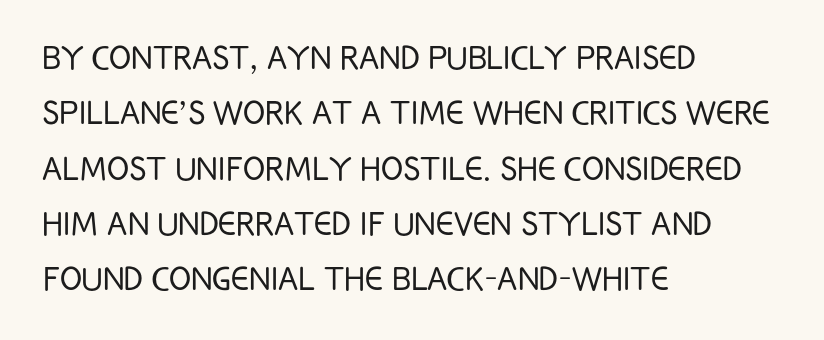
{"serif": "no", "italic": "no", "bold": "no", "weight": "light", "width": "condensed", "stroke_contrast": "low", "x_height": "large", "monospaced": "no", "underline": "no", "align": "left", "line_spacing": "normal", "line_spacing_ratio": 1.35, "letter_spacing": "normal", "letter_spacing_em": 0.0, "glyph_px": 41}
